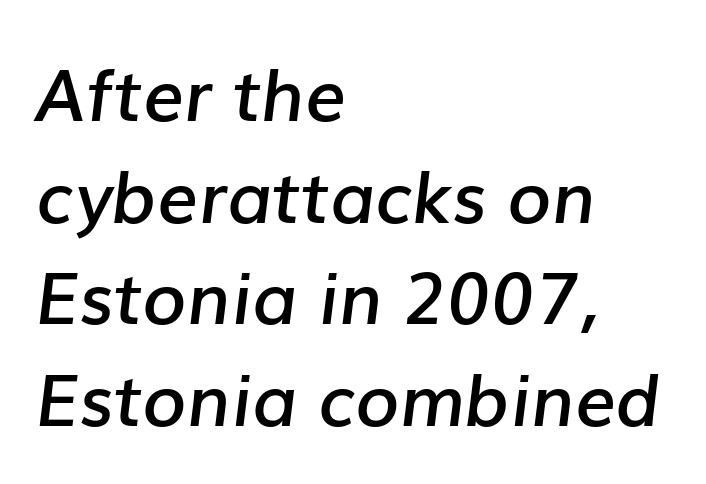
Notice how descenders clear the ascenders below comfortably — that's standard leading. These lines are rendered in a variable-pitch font. Compared with ordinary roman type, these characters are visibly tilted. Students, this is semibold: more ink than regular, less than bold. Alignment: flush left. Bare-footed words on every line.
